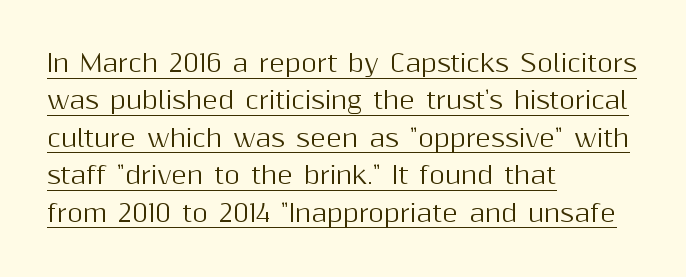
Q: Is the text italic (slanted)? A: No, it is upright.
Q: Is the text underlined? A: Yes.
Q: How is the paragraph aligned? A: Left-aligned.
Q: Is the spacing between letters normal or unusually wide? A: Normal.
Q: Is the spacing between lines tight, normal or loose? A: Normal.
